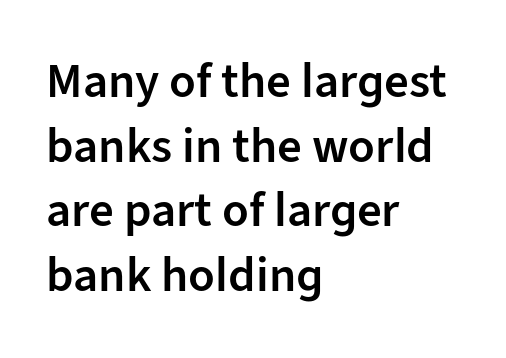
Q: Is the text bold? A: Semi-bold.
Q: Is the text italic (slanted)? A: No, it is upright.
Q: Is the typeface a serif or a sans-serif typeface? A: Sans-serif.
Q: Is the text underlined? A: No.
Q: How is the paragraph aligned? A: Left-aligned.
Q: Is the spacing between letters normal or unusually wide? A: Normal.
Q: Is the spacing between lines tight, normal or loose? A: Normal.
Q: Width (condensed, normal, or wide)? A: Normal.
Q: Stroke contrast? A: Low.
Q: x-height? A: Medium.
Q: Monospaced? A: No.
